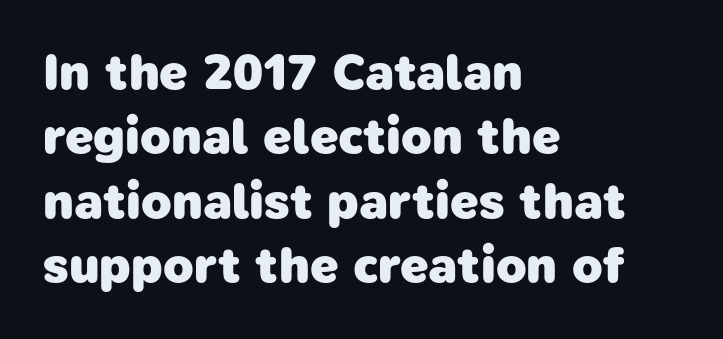
These lines are rendered in a variable-pitch font. On the weight axis this lands at bold, roughly 700. Anything drawn beneath the words? Only blank space. The compositor pushed each line to the left boundary. This rendering employs a face without finishing strokes, i.e., a sans-serif.
